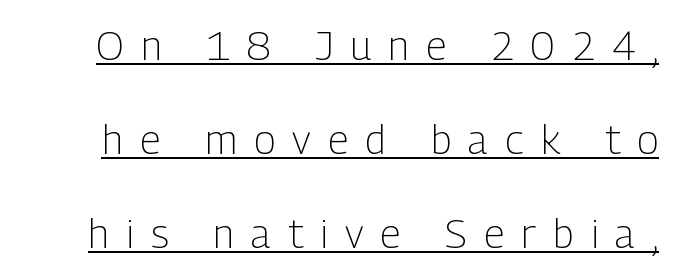
Q: Is the text bold? A: No.
Q: Is the text italic (slanted)? A: No, it is upright.
Q: Is the typeface a serif or a sans-serif typeface? A: Sans-serif.
Q: Is the text underlined? A: Yes.
Q: Is the spacing between letters normal or unusually wide? A: Unusually wide.
Q: Is the spacing between lines tight, normal or loose? A: Loose.
Q: Width (condensed, normal, or wide)? A: Condensed.
Q: Stroke contrast? A: Low.
Q: x-height? A: Medium.
Q: Monospaced? A: No.
